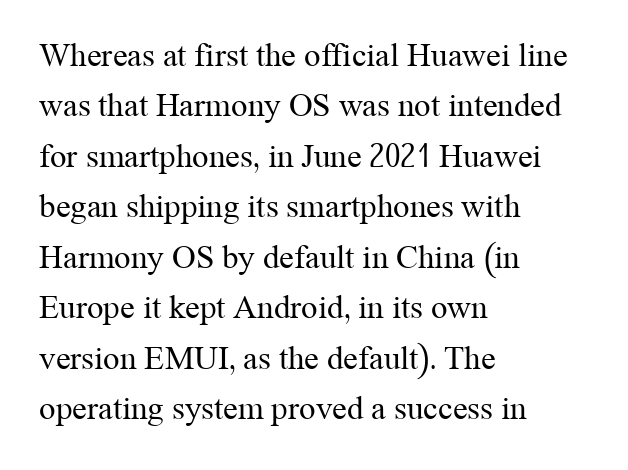
Q: Is the text bold? A: No.
Q: Is the text italic (slanted)? A: No, it is upright.
Q: Is the typeface a serif or a sans-serif typeface? A: Serif.
Q: Is the text underlined? A: No.
Q: How is the paragraph aligned? A: Left-aligned.
Q: Is the spacing between letters normal or unusually wide? A: Normal.
Q: Is the spacing between lines tight, normal or loose? A: Normal.
Q: Width (condensed, normal, or wide)? A: Normal.
Q: Stroke contrast? A: Medium.
Q: x-height? A: Medium.
Q: Monospaced? A: No.
